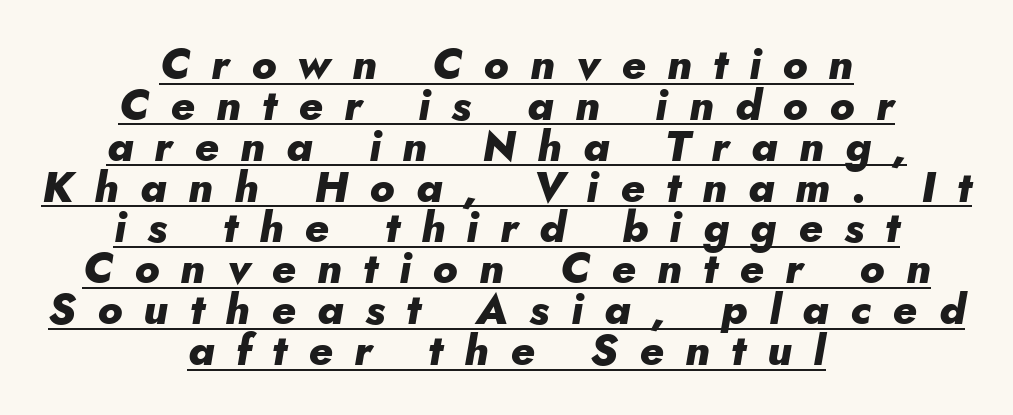
Q: Is the text bold? A: Yes.
Q: Is the text italic (slanted)? A: Yes, it leans right by about 10 degrees.
Q: Is the text underlined? A: Yes.
Q: How is the paragraph aligned? A: Centered.
Q: Is the spacing between letters normal or unusually wide? A: Unusually wide.
Q: Is the spacing between lines tight, normal or loose? A: Tight.
Q: Width (condensed, normal, or wide)? A: Normal.
Q: Stroke contrast? A: Low.
Q: x-height? A: Small.
Q: Monospaced? A: No.
